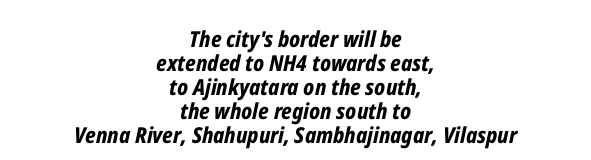
Q: Is the text bold? A: Yes.
Q: Is the text italic (slanted)? A: Yes, it leans right by about 12 degrees.
Q: Is the text underlined? A: No.
Q: How is the paragraph aligned? A: Centered.
Q: Is the spacing between letters normal or unusually wide? A: Normal.
Q: Is the spacing between lines tight, normal or loose? A: Tight.
